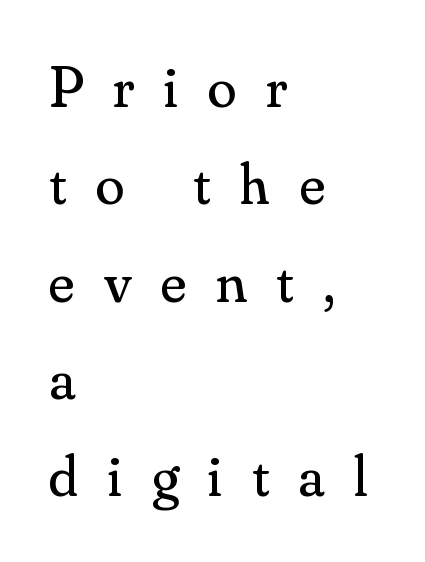
The image shows 59 px regular-weight serif type, upright; set left-aligned, normal line spacing (1.65x), unusually wide letter spacing (+0.5 em), not underlined; medium stroke contrast and a small x-height.
